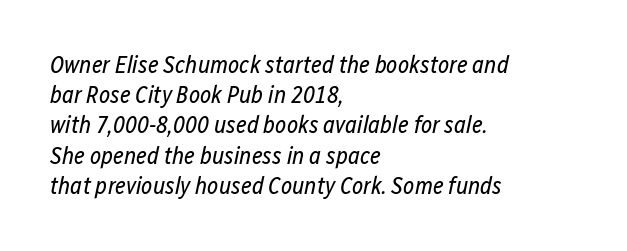
{"italic": "yes", "lean": "right", "slant_degrees": 12, "bold": "no", "underline": "no", "align": "left", "line_spacing": "normal", "line_spacing_ratio": 1.26, "letter_spacing": "normal", "letter_spacing_em": 0.0, "glyph_px": 24}
